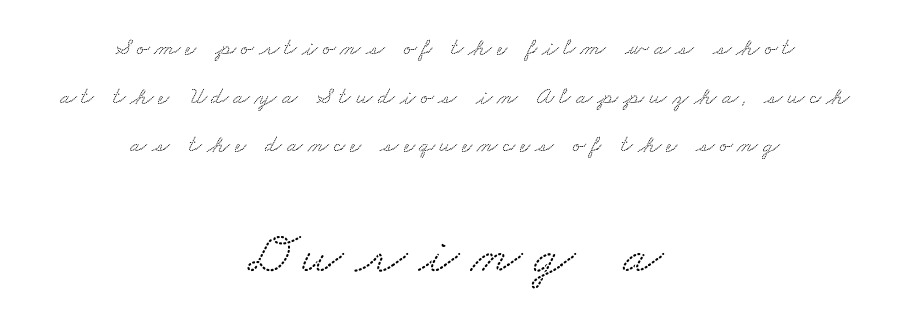
{"serif": "yes", "width": "wide", "stroke_contrast": "low", "x_height": "small", "monospaced": "no", "underline": "no", "align": "center", "line_spacing": "loose", "line_spacing_ratio": 2.03, "letter_spacing": "wide", "letter_spacing_em": 0.2, "larger_block": "second", "size_ratio": 2.46, "glyph_px": 59}
